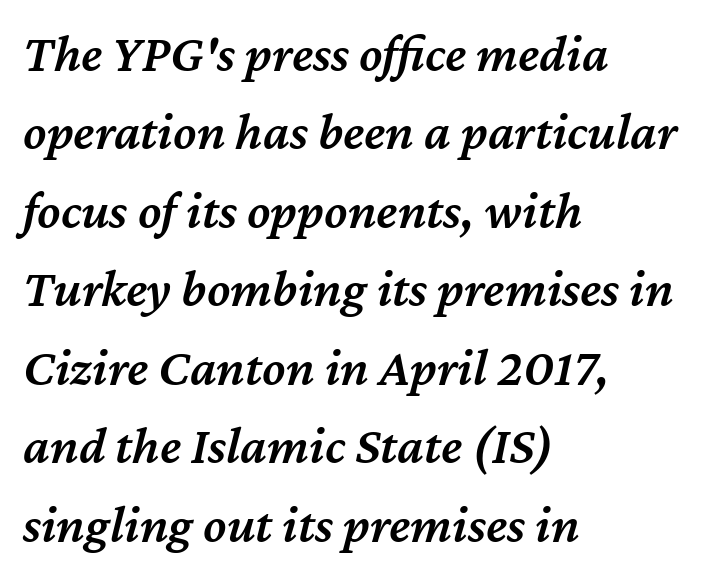
Q: Is the text bold? A: Semi-bold.
Q: Is the text italic (slanted)? A: Yes, it leans right by about 12 degrees.
Q: Is the text underlined? A: No.
Q: How is the paragraph aligned? A: Left-aligned.
Q: Is the spacing between letters normal or unusually wide? A: Normal.
Q: Is the spacing between lines tight, normal or loose? A: Normal.
Q: Width (condensed, normal, or wide)? A: Normal.
Q: Stroke contrast? A: Medium.
Q: x-height? A: Medium.
Q: Monospaced? A: No.
